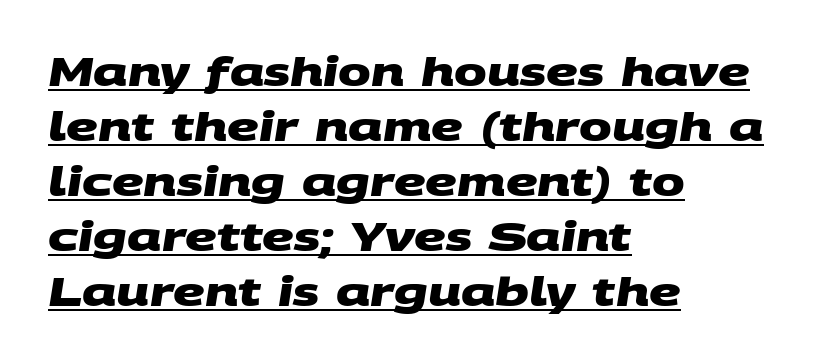
The image shows 39 px heavy, wide sans-serif type; set left-aligned, normal line spacing (1.41x), normal letter spacing, underlined; medium stroke contrast and a large x-height.
